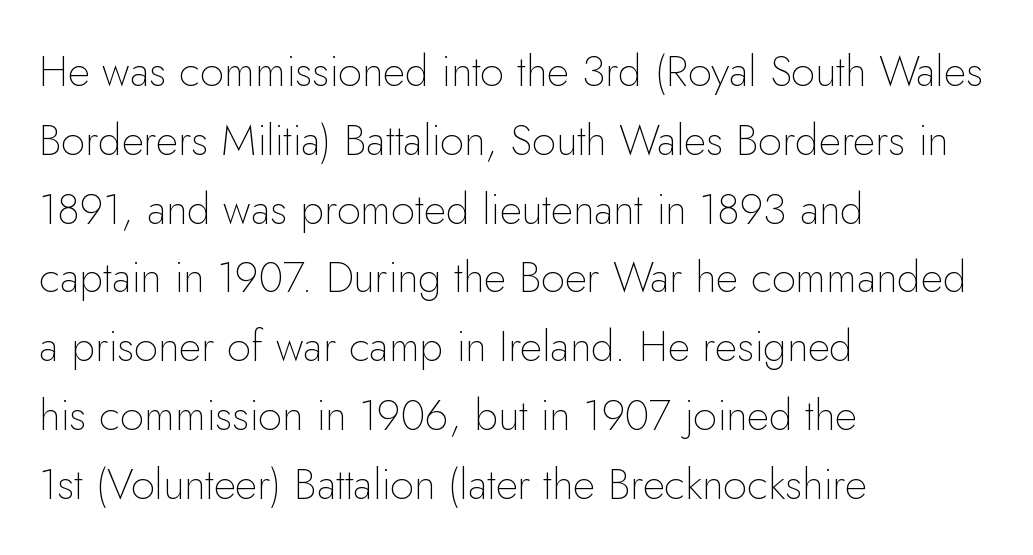
The lines sit at an ordinary, default distance from one another. Bold? No — there's no thickening of the strokes. If you drew a ruler down the left edge, every line would touch it. A typesetter would label this face a sans. You could not count columns in this text — the font is proportionally spaced. Characters remain perfectly vertical along every line.
